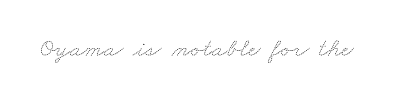
Vertical stems look standard width or narrower in stroke. Unmarked baselines from the first word to the last. There is no visible air inserted between adjacent glyphs.
